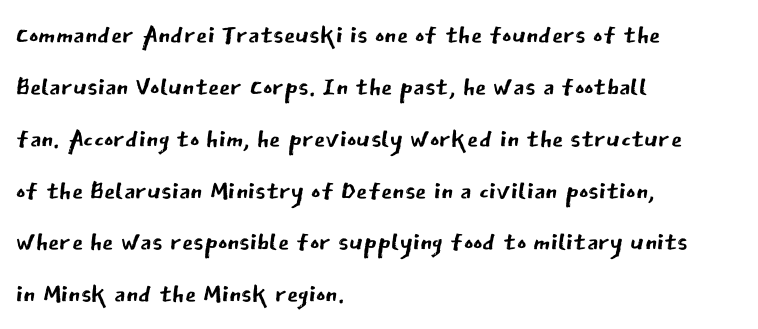
Just letters on the line, the space beneath them empty. Teacher's note: observe the even left margin — that is flush-left alignment. The line texture is even and compact thanks to regular tracking. This block has exactly the height ordinary leading produces. Is the type heavy? It reads as light-to-regular instead. The font's upright variant was chosen for this text.
